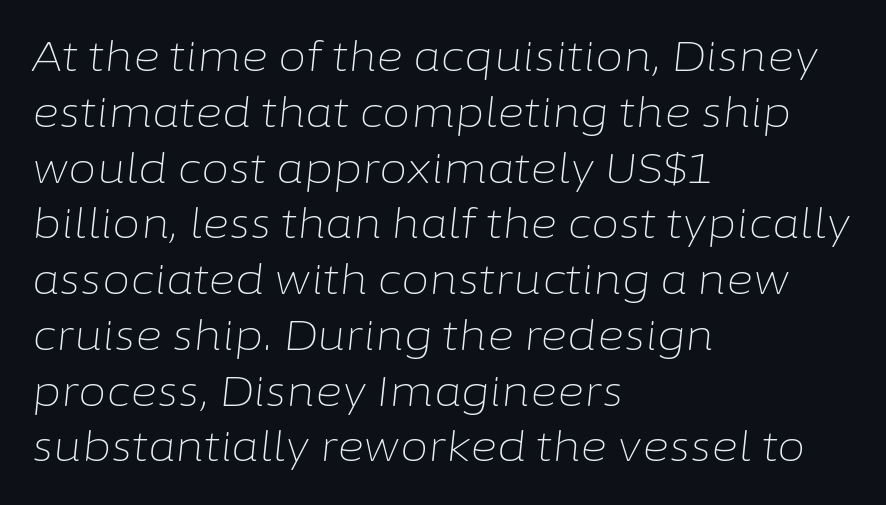
The image shows 41 px light type, italic (leaning right); set left-aligned, normal line spacing (1.36x), normal letter spacing, not underlined; low stroke contrast and a medium x-height.
